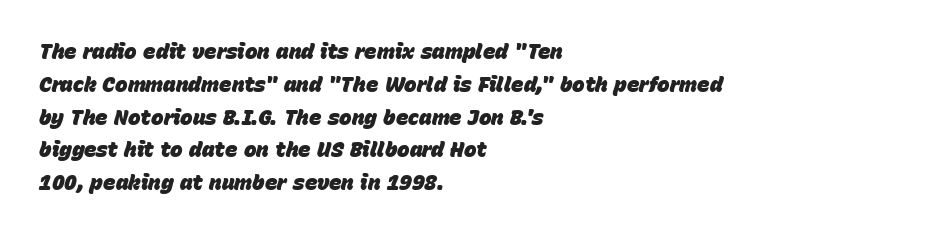
The image shows 21 px bold type, italic (leaning right); set left-aligned, normal line spacing (1.56x), normal letter spacing, not underlined.
